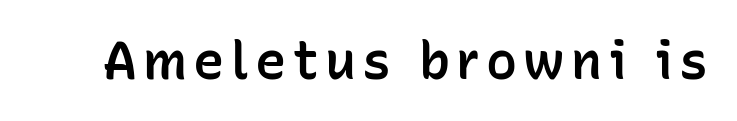
Rendered with straight, roman letterforms. Stroke thickness is moderately raised; the sample reads as semibold. Here the designer chose a conventional face with non-uniform glyph widths. The glyphs are unaccompanied by any horizontal stroke below them.
